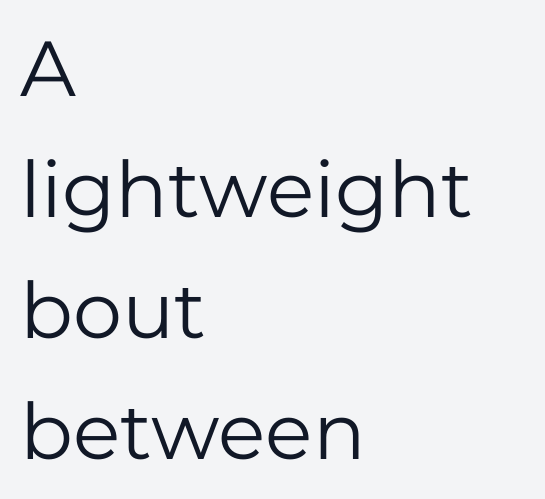
Q: Is the text bold? A: No.
Q: Is the text italic (slanted)? A: No, it is upright.
Q: Is the typeface a serif or a sans-serif typeface? A: Sans-serif.
Q: Is the text underlined? A: No.
Q: How is the paragraph aligned? A: Left-aligned.
Q: Is the spacing between letters normal or unusually wide? A: Normal.
Q: Is the spacing between lines tight, normal or loose? A: Normal.
Q: Width (condensed, normal, or wide)? A: Normal.
Q: Stroke contrast? A: Low.
Q: x-height? A: Medium.
Q: Monospaced? A: No.
